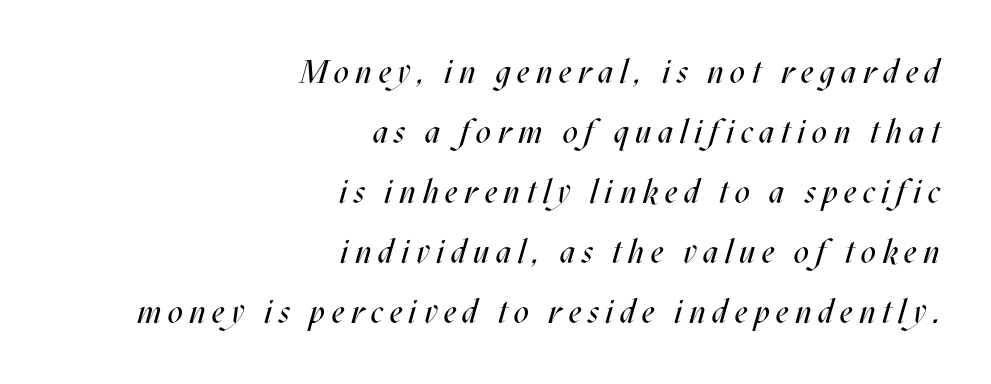
The image shows 33 px regular-weight, condensed type, italic (leaning right); set right-aligned, line spacing 1.82x, unusually wide letter spacing (+0.2 em), not underlined; medium stroke contrast and a large x-height.
